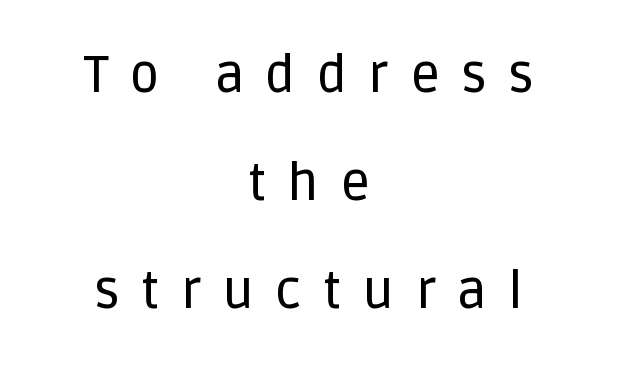
This sample uses expanded letter spacing, leaving extra air between glyphs. Tall strokes in this sample are plumb rather than angled. The specimen omits any rule beneath the text block's lines. Is the block centered? Yes — each line is placed symmetrically about the middle. The letters advance in unequal steps, a hallmark of proportional type.
